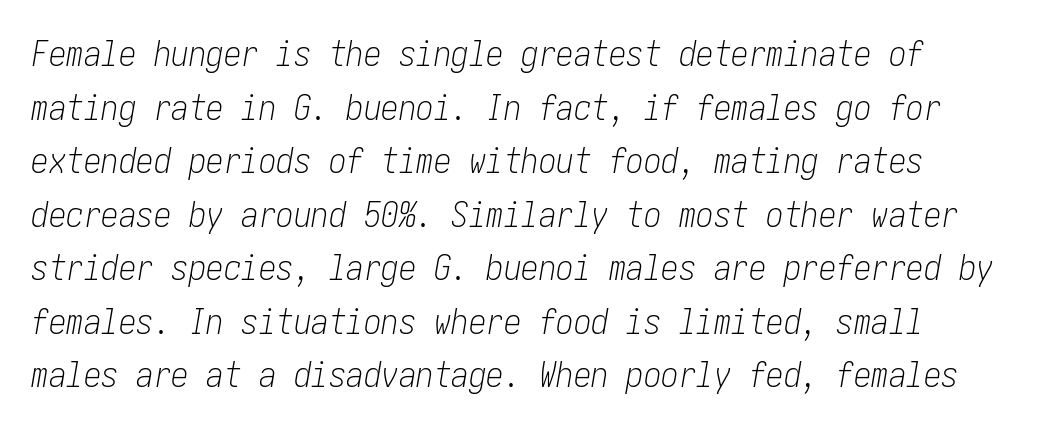
The image shows 35 px light, condensed type, italic (leaning right); set left-aligned, normal line spacing (1.53x), normal letter spacing, not underlined; low stroke contrast and a medium x-height.
